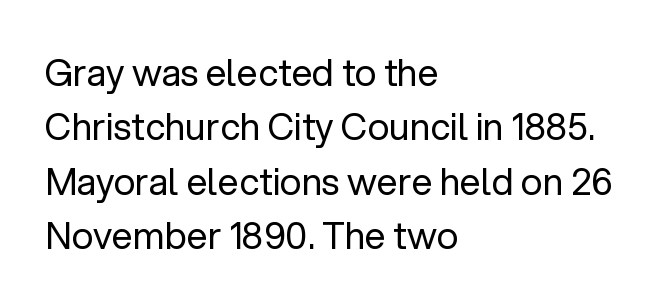
The image shows 37 px regular-weight sans-serif type, upright; set left-aligned, normal line spacing (1.47x), normal letter spacing, not underlined; low stroke contrast and a medium x-height.
